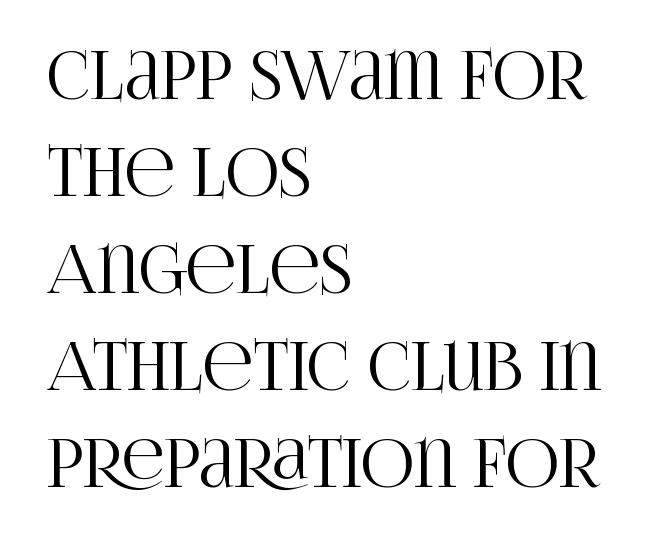
Regular leading. Glance below the letters and you will spot only blank space. If you drew a line through each stem, it would be perfectly vertical. The tracking reads as untouched default to a designer's eye. This is serif lettering, the kind often seen in printed books. These lines are set flush left with a ragged right edge.
